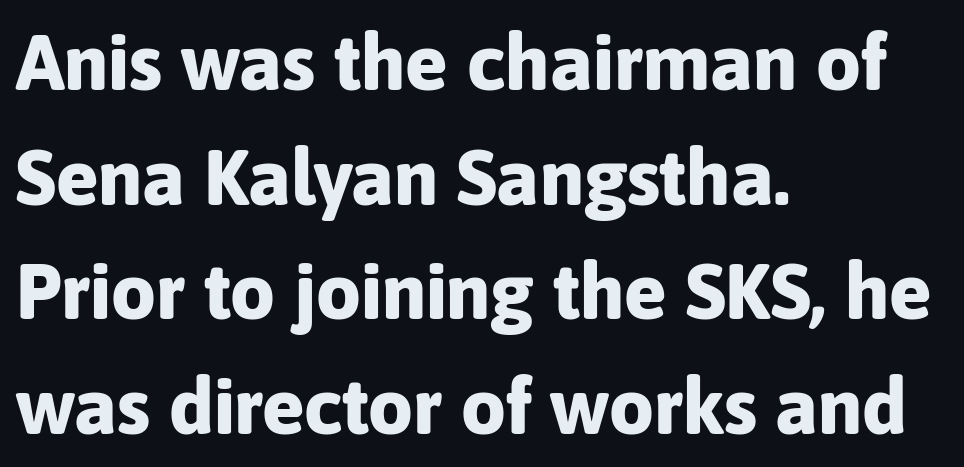
{"serif": "no", "italic": "no", "bold": "yes", "weight": "bold", "width": "normal", "stroke_contrast": "low", "x_height": "medium", "monospaced": "no", "underline": "no", "align": "left", "line_spacing": "normal", "line_spacing_ratio": 1.45, "letter_spacing": "normal", "letter_spacing_em": 0.0, "glyph_px": 79}
